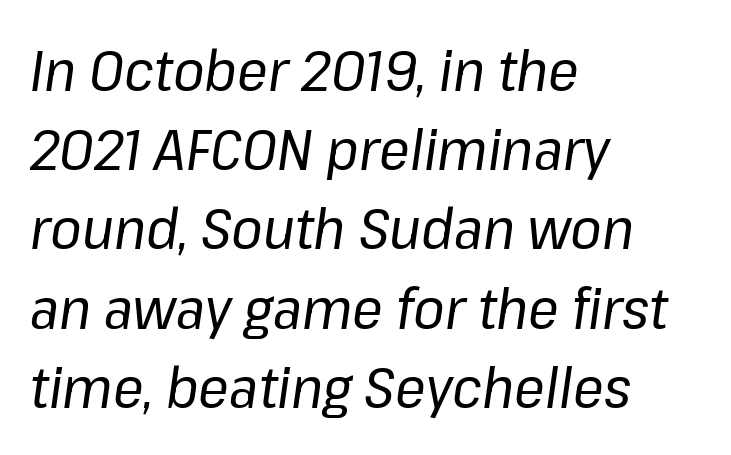
Compared with a centered layout, this one pins lines to the left instead. The glyphs are unaccompanied by any horizontal stroke below them. Do the characters align in a grid? No, the font is proportional. A light-to-regular cut is what we see here.
